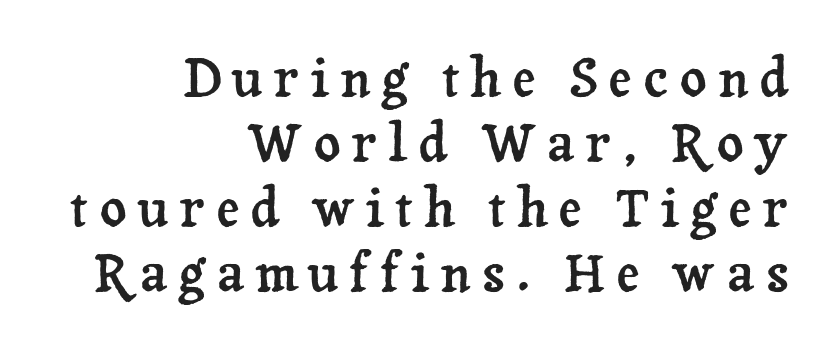
Q: Is the text italic (slanted)? A: No, it is upright.
Q: Is the typeface a serif or a sans-serif typeface? A: Serif.
Q: Is the text underlined? A: No.
Q: How is the paragraph aligned? A: Right-aligned.
Q: Is the spacing between letters normal or unusually wide? A: Unusually wide.
Q: Is the spacing between lines tight, normal or loose? A: Normal.
Q: Width (condensed, normal, or wide)? A: Normal.
Q: Stroke contrast? A: Low.
Q: x-height? A: Medium.
Q: Monospaced? A: No.
